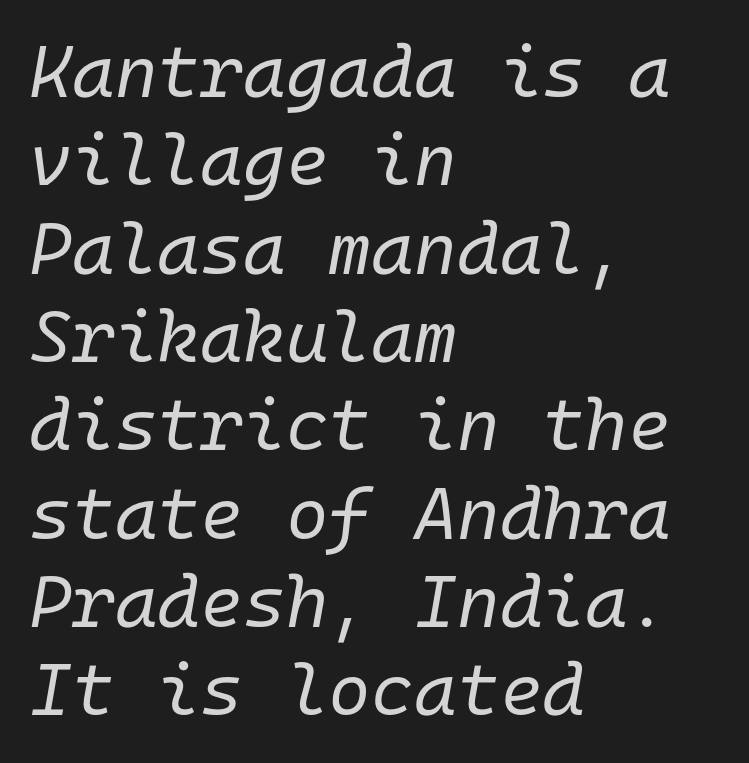
Q: Is the text bold? A: No.
Q: Is the text italic (slanted)? A: Yes, it leans right by about 10 degrees.
Q: Is the text underlined? A: No.
Q: How is the paragraph aligned? A: Left-aligned.
Q: Is the spacing between letters normal or unusually wide? A: Normal.
Q: Width (condensed, normal, or wide)? A: Normal.
Q: Stroke contrast? A: Low.
Q: x-height? A: Medium.
Q: Monospaced? A: Yes.
